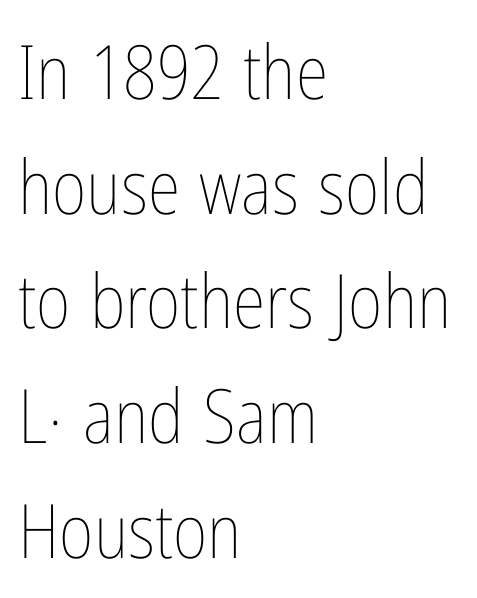
Q: Is the text bold? A: No.
Q: Is the text italic (slanted)? A: No, it is upright.
Q: Is the text underlined? A: No.
Q: How is the paragraph aligned? A: Left-aligned.
Q: Is the spacing between letters normal or unusually wide? A: Normal.
Q: Is the spacing between lines tight, normal or loose? A: Normal.
Q: Width (condensed, normal, or wide)? A: Condensed.
Q: Stroke contrast? A: Low.
Q: x-height? A: Medium.
Q: Monospaced? A: No.
